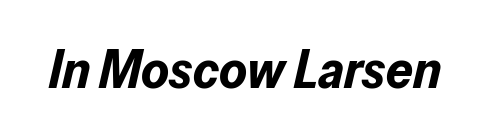
The image shows 53 px bold type, italic (leaning right); set normal letter spacing, not underlined; low stroke contrast and a medium x-height.
